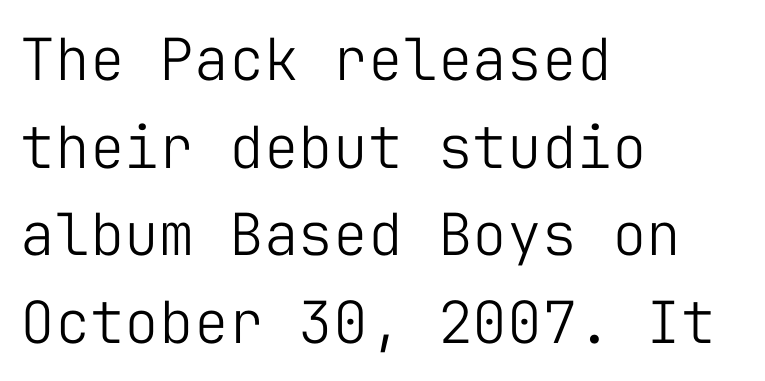
{"serif": "no", "italic": "no", "bold": "no", "weight": "light", "width": "normal", "stroke_contrast": "low", "x_height": "medium", "monospaced": "yes", "underline": "no", "align": "left", "line_spacing": "normal", "line_spacing_ratio": 1.51, "letter_spacing": "normal", "letter_spacing_em": 0.0, "glyph_px": 58}
